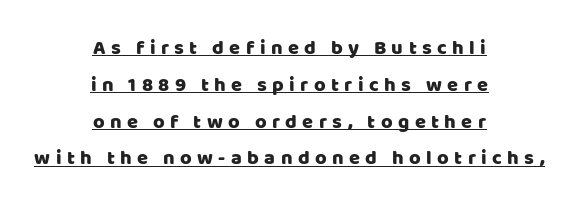
Q: Is the text italic (slanted)? A: No, it is upright.
Q: Is the text underlined? A: Yes.
Q: How is the paragraph aligned? A: Centered.
Q: Is the spacing between letters normal or unusually wide? A: Unusually wide.
